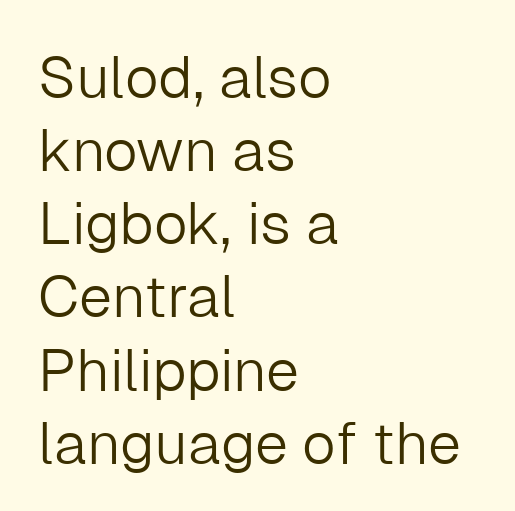
Q: Is the text bold? A: No.
Q: Is the text italic (slanted)? A: No, it is upright.
Q: Is the typeface a serif or a sans-serif typeface? A: Sans-serif.
Q: Is the text underlined? A: No.
Q: How is the paragraph aligned? A: Left-aligned.
Q: Is the spacing between letters normal or unusually wide? A: Normal.
Q: Width (condensed, normal, or wide)? A: Normal.
Q: Stroke contrast? A: Low.
Q: x-height? A: Medium.
Q: Monospaced? A: No.
